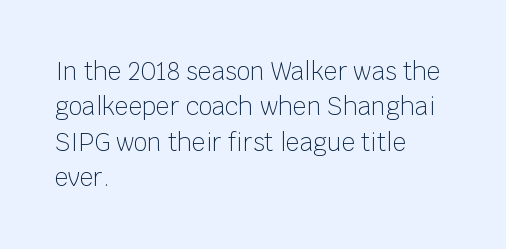
Q: Is the text bold? A: No.
Q: Is the text italic (slanted)? A: No, it is upright.
Q: Is the text underlined? A: No.
Q: How is the paragraph aligned? A: Left-aligned.
Q: Is the spacing between letters normal or unusually wide? A: Normal.
Q: Is the spacing between lines tight, normal or loose? A: Normal.
